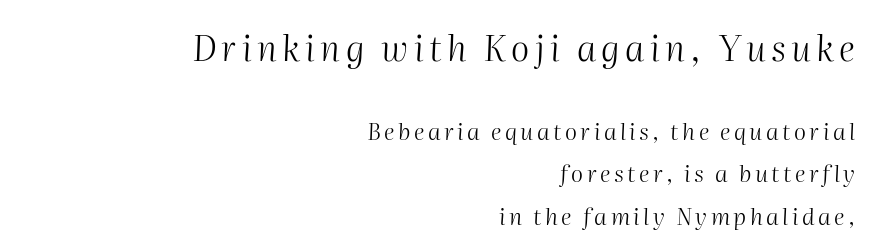
{"italic": "yes", "lean": "right", "slant_degrees": 2, "bold": "no", "weight": "light", "width": "normal", "stroke_contrast": "medium", "x_height": "medium", "monospaced": "no", "underline": "no", "align": "right", "line_spacing_ratio": 1.85, "larger_block": "first", "size_ratio": 1.52, "glyph_px": 35}
